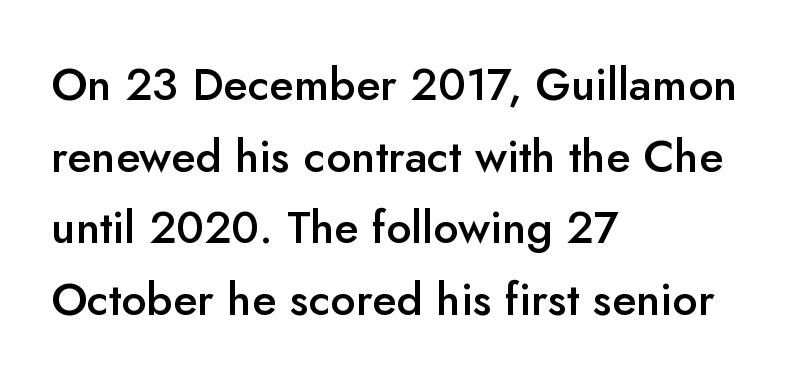
The image shows 45 px semibold sans-serif type, upright; set left-aligned, normal line spacing (1.59x), normal letter spacing, not underlined; low stroke contrast and a small x-height.
